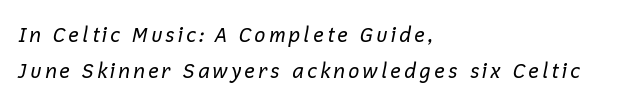
{"italic": "yes", "lean": "right", "slant_degrees": 12, "bold": "no", "underline": "no", "align": "left", "line_spacing_ratio": 1.82, "glyph_px": 20}
